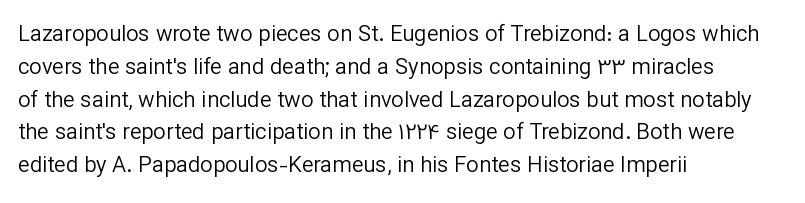
The image shows 22 px text type, upright; set left-aligned, normal line spacing (1.49x), normal letter spacing, not underlined.
